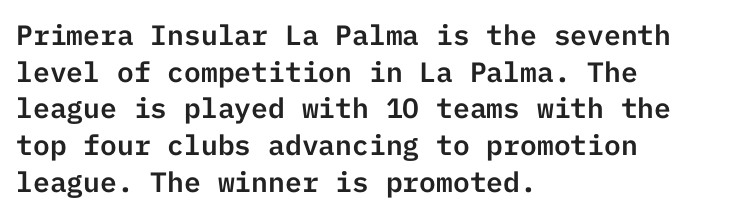
Q: Is the text italic (slanted)? A: No, it is upright.
Q: Is the typeface a serif or a sans-serif typeface? A: Sans-serif.
Q: Is the text underlined? A: No.
Q: How is the paragraph aligned? A: Left-aligned.
Q: Is the spacing between letters normal or unusually wide? A: Normal.
Q: Is the spacing between lines tight, normal or loose? A: Normal.
Q: Width (condensed, normal, or wide)? A: Normal.
Q: Stroke contrast? A: Low.
Q: x-height? A: Medium.
